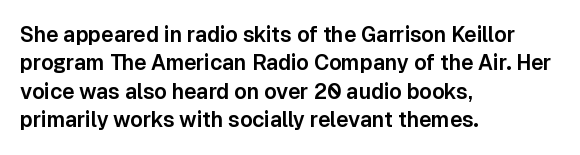
Q: Is the text italic (slanted)? A: No, it is upright.
Q: Is the text underlined? A: No.
Q: How is the paragraph aligned? A: Left-aligned.
Q: Is the spacing between letters normal or unusually wide? A: Normal.
Q: Is the spacing between lines tight, normal or loose? A: Normal.
